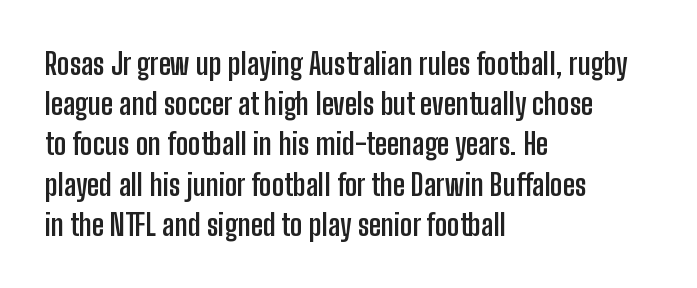
The image shows 30 px semibold, condensed sans-serif type, upright; set left-aligned, normal line spacing (1.34x), normal letter spacing, not underlined; low stroke contrast and a medium x-height.
